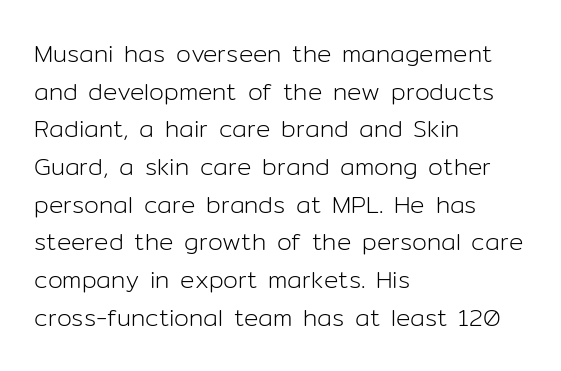
The image shows 24 px text type, upright; set left-aligned, normal line spacing (1.57x), normal letter spacing, not underlined.
